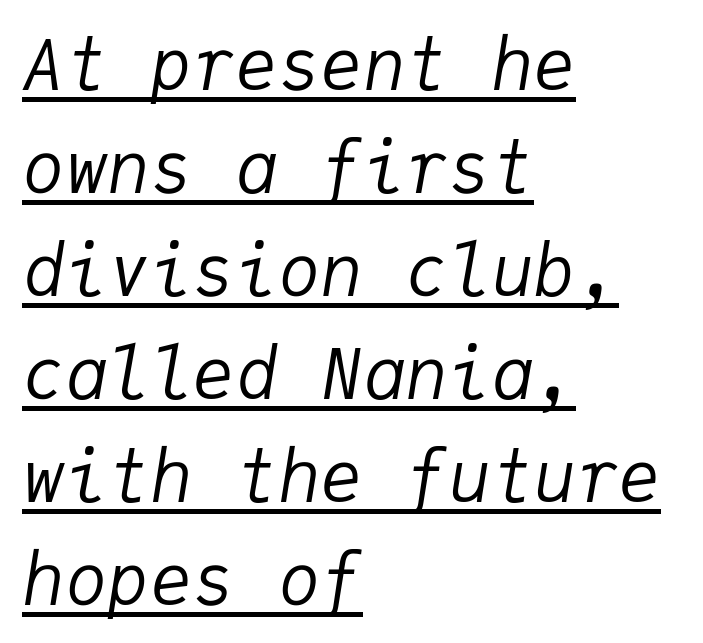
The image shows 71 px regular-weight type, italic (leaning right), monospaced; set left-aligned, normal line spacing (1.45x), normal letter spacing, underlined; low stroke contrast and a medium x-height.
